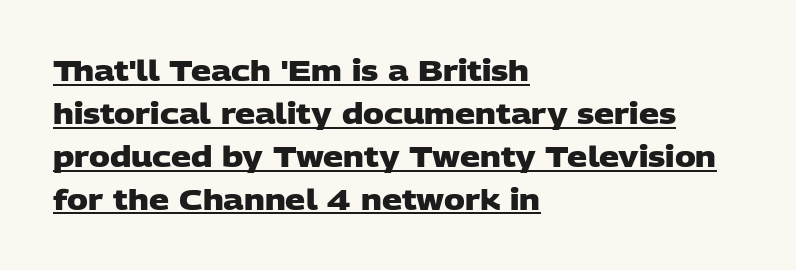
Tracking value appears to be zero — textbook default spacing. This block has exactly the height ordinary leading produces. The letters advance in unequal steps, a hallmark of proportional type. These lines are set flush left with a ragged right edge.
